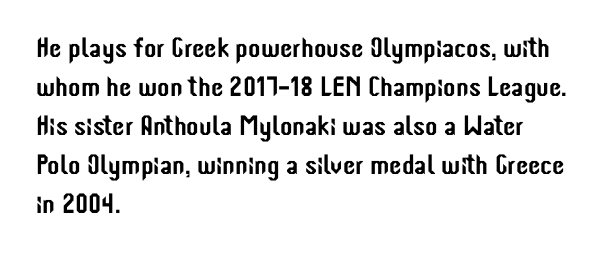
The image shows 28 px condensed sans-serif type, upright; set left-aligned, normal line spacing (1.39x), normal letter spacing, not underlined; low stroke contrast and a medium x-height.
